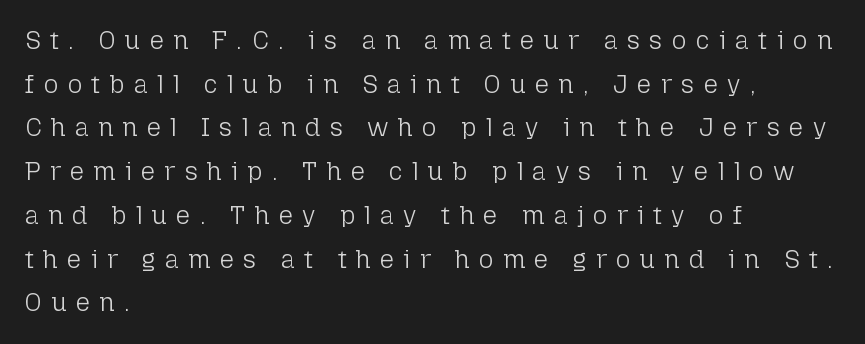
The image shows 25 px text type, upright; set left-aligned, line spacing 1.75x, unusually wide letter spacing (+0.37 em), not underlined.
